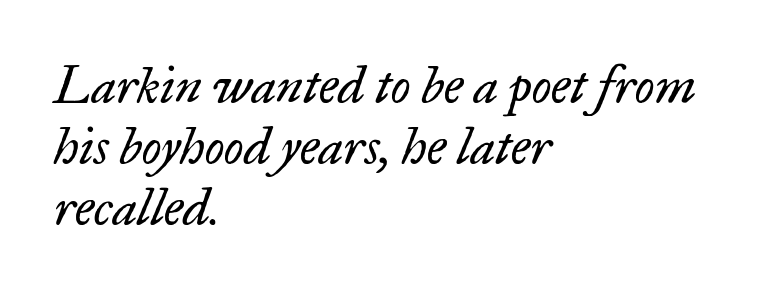
Q: Is the text bold? A: No.
Q: Is the text italic (slanted)? A: Yes, it leans right by about 17 degrees.
Q: Is the typeface a serif or a sans-serif typeface? A: Serif.
Q: Is the text underlined? A: No.
Q: How is the paragraph aligned? A: Left-aligned.
Q: Is the spacing between letters normal or unusually wide? A: Normal.
Q: Width (condensed, normal, or wide)? A: Normal.
Q: Stroke contrast? A: Low.
Q: x-height? A: Small.
Q: Monospaced? A: No.
